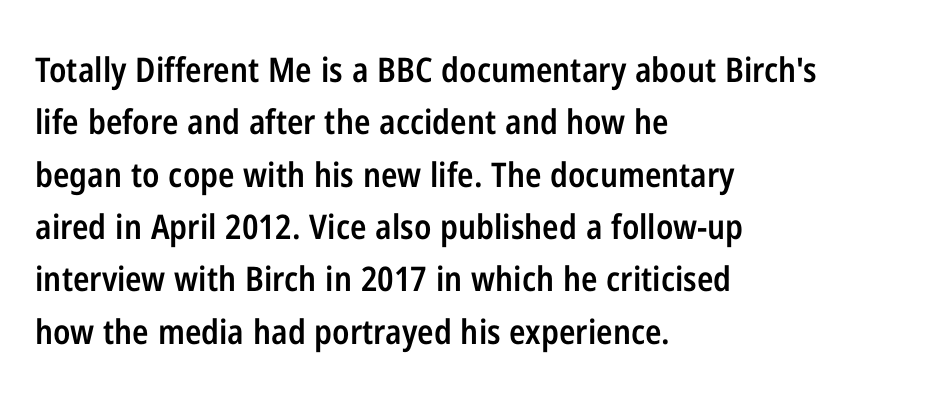
Q: Is the text bold? A: Semi-bold.
Q: Is the text italic (slanted)? A: No, it is upright.
Q: Is the typeface a serif or a sans-serif typeface? A: Sans-serif.
Q: Is the text underlined? A: No.
Q: How is the paragraph aligned? A: Left-aligned.
Q: Is the spacing between letters normal or unusually wide? A: Normal.
Q: Is the spacing between lines tight, normal or loose? A: Normal.
Q: Width (condensed, normal, or wide)? A: Condensed.
Q: Stroke contrast? A: Low.
Q: x-height? A: Medium.
Q: Monospaced? A: No.
